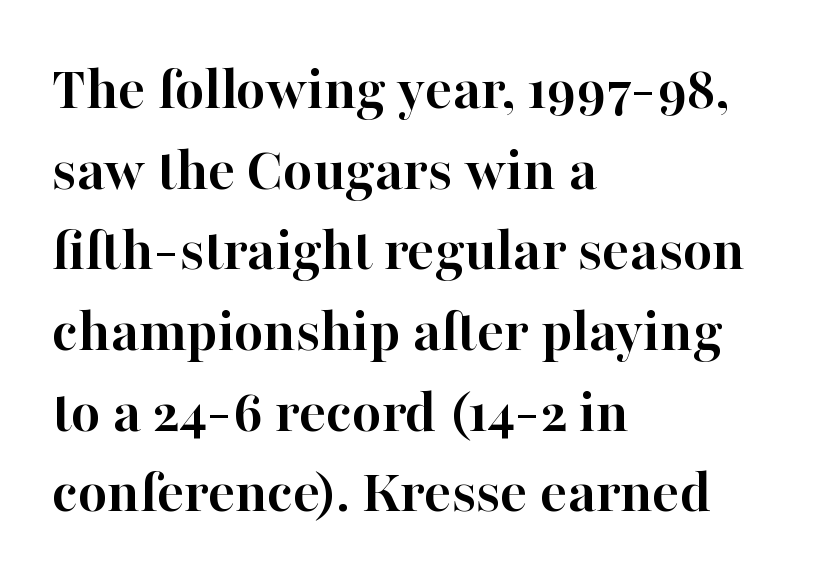
{"serif": "yes", "italic": "no", "bold": "yes", "weight": "semibold", "width": "normal", "stroke_contrast": "high", "x_height": "medium", "monospaced": "no", "underline": "no", "align": "left", "line_spacing": "normal", "line_spacing_ratio": 1.28, "letter_spacing": "normal", "letter_spacing_em": 0.0, "glyph_px": 63}
